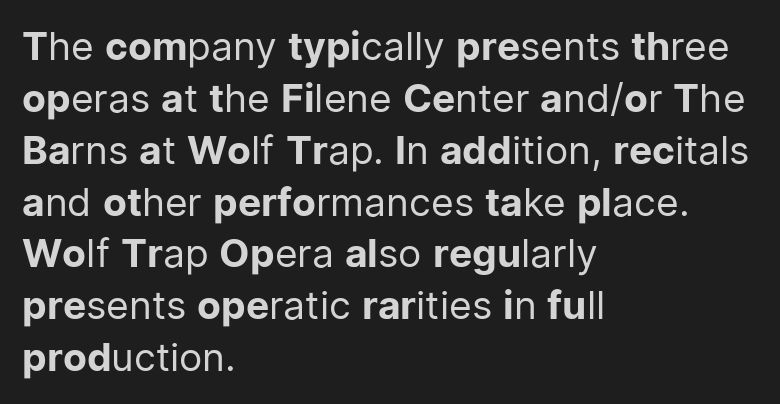
Line spacing here is normal. Posture: upright roman. You could not count columns in this text — the font is proportionally spaced. The line texture is even and compact thanks to regular tracking. Only glyphs here, with clear space below each row. Serif or sans? Sans — the stroke terminals are bare.
